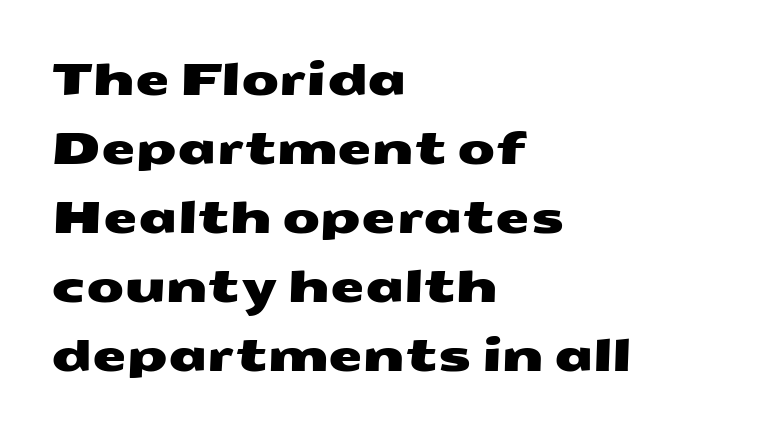
The image shows 44 px wide sans-serif type; set left-aligned, normal line spacing (1.57x), normal letter spacing, not underlined; medium stroke contrast and a medium x-height.
